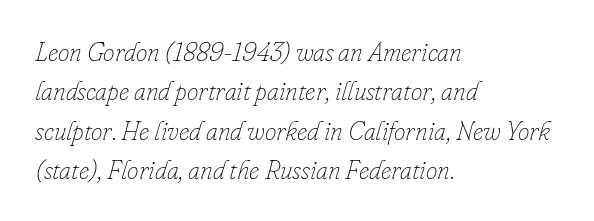
Q: Is the text bold? A: No.
Q: Is the text italic (slanted)? A: Yes, it leans right by about 16 degrees.
Q: Is the text underlined? A: No.
Q: How is the paragraph aligned? A: Left-aligned.
Q: Is the spacing between letters normal or unusually wide? A: Normal.
Q: Is the spacing between lines tight, normal or loose? A: Normal.
